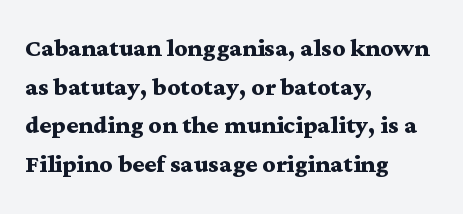
Q: Is the text bold? A: Yes.
Q: Is the text italic (slanted)? A: No, it is upright.
Q: Is the typeface a serif or a sans-serif typeface? A: Serif.
Q: Is the text underlined? A: No.
Q: How is the paragraph aligned? A: Left-aligned.
Q: Is the spacing between letters normal or unusually wide? A: Normal.
Q: Width (condensed, normal, or wide)? A: Wide.
Q: Stroke contrast? A: Medium.
Q: x-height? A: Medium.
Q: Monospaced? A: No.
